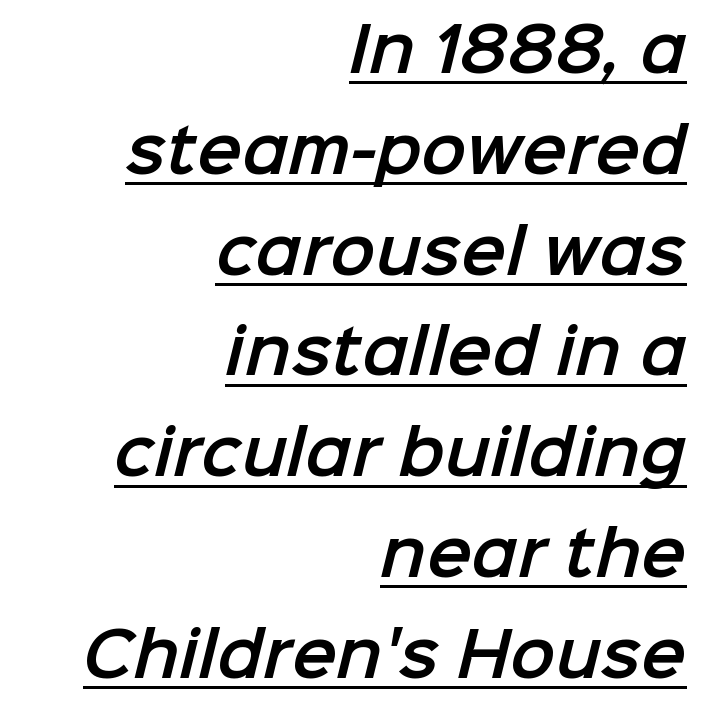
The vertical gap from one line to the next is medium. Standard letterfit; no display-style spreading of the glyphs. Leftover space on each line is placed entirely before the opening word. Descenders here cross a horizontal rule under the line. The passage shown is typeset with a sans-serif family.
